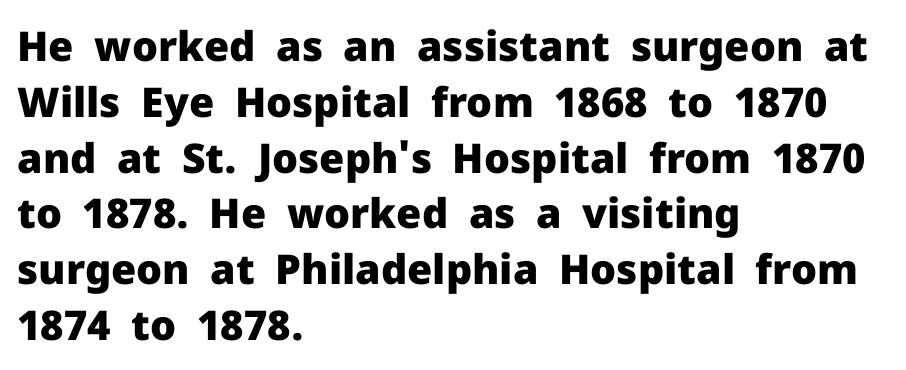
The designer went with a sans here, leaving each stem footless. Rule under the text: the space is simply empty. Short note: letters normally spaced. In CSS terms this would be text-align: left. You'd pick this weight for a headline — it's a proper bold.
